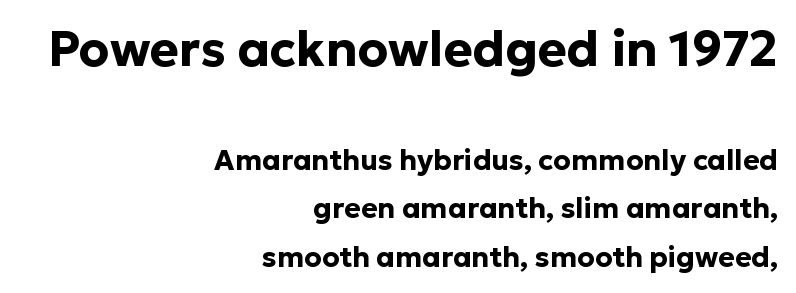
The image shows 49 px bold sans-serif type, upright; set right-aligned, line spacing 1.73x, normal letter spacing, not underlined; the first (top) block is 1.75x larger; low stroke contrast and a medium x-height.
